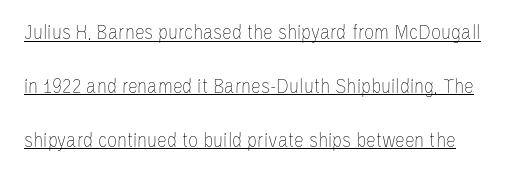
The font is comparable to plain body text, perhaps lighter. Glance below the letters and you will spot a drawn line. The letterforms sit shoulder to shoulder at normal distance. Whoever set this chose breathing room over compactness in the vertical rhythm. Ascenders rise straight up at ninety degrees.
